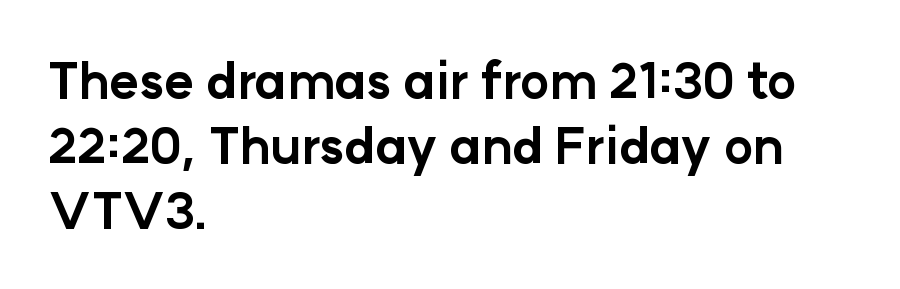
Q: Is the text bold? A: Yes.
Q: Is the text italic (slanted)? A: No, it is upright.
Q: Is the typeface a serif or a sans-serif typeface? A: Sans-serif.
Q: Is the text underlined? A: No.
Q: How is the paragraph aligned? A: Left-aligned.
Q: Is the spacing between letters normal or unusually wide? A: Normal.
Q: Is the spacing between lines tight, normal or loose? A: Normal.
Q: Width (condensed, normal, or wide)? A: Normal.
Q: Stroke contrast? A: Low.
Q: x-height? A: Medium.
Q: Monospaced? A: No.
